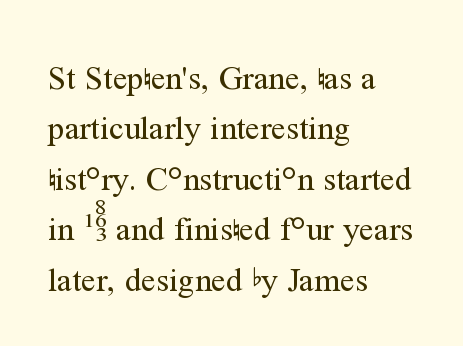
Leading: standard. In terms of letterspacing, this is plain default setting. A student would call this left alignment; a typographer would say flush left, rag right. Classification — serif.
